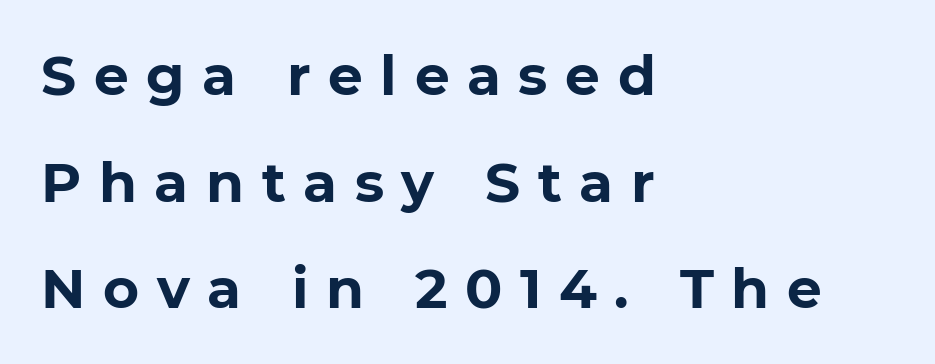
Q: Is the text bold? A: Yes.
Q: Is the text italic (slanted)? A: No, it is upright.
Q: Is the typeface a serif or a sans-serif typeface? A: Sans-serif.
Q: Is the text underlined? A: No.
Q: How is the paragraph aligned? A: Left-aligned.
Q: Is the spacing between letters normal or unusually wide? A: Unusually wide.
Q: Is the spacing between lines tight, normal or loose? A: Loose.
Q: Width (condensed, normal, or wide)? A: Normal.
Q: Stroke contrast? A: Low.
Q: x-height? A: Medium.
Q: Monospaced? A: No.
